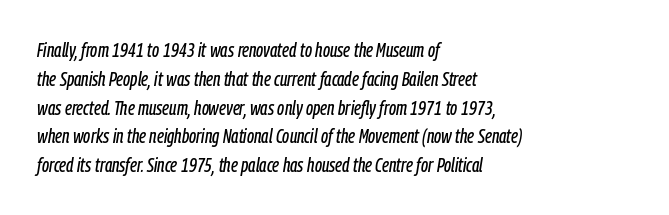
Q: Is the text italic (slanted)? A: Yes, it leans right by about 9 degrees.
Q: Is the text underlined? A: No.
Q: How is the paragraph aligned? A: Left-aligned.
Q: Is the spacing between letters normal or unusually wide? A: Normal.
Q: Is the spacing between lines tight, normal or loose? A: Normal.
